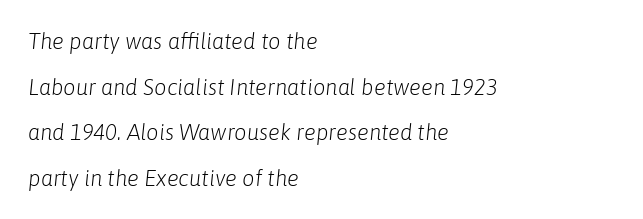
Characters follow at the spacing the type designer built in. Notice the wide empty band between every row — that's loose leading. Heft: none added — not bold. Does the copy run flush right? No — it runs flush left.
